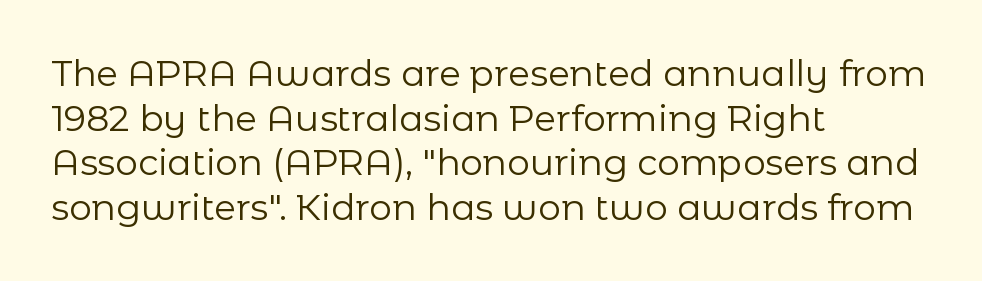
Observe the absence of serifs on each vertical stroke in this sample. The tracking reads as untouched default to a designer's eye. Each stroke keeps to a modest, everyday thickness or less. These lines stack with their left ends in a neat column. Unlike italic type, these characters show no tilt at all.
